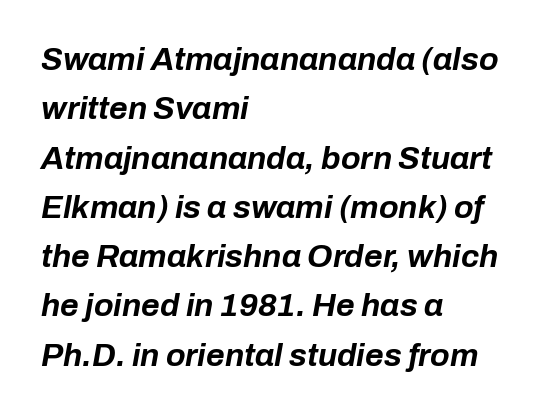
Q: Is the text bold? A: Yes.
Q: Is the text italic (slanted)? A: Yes, it leans right by about 10 degrees.
Q: Is the text underlined? A: No.
Q: How is the paragraph aligned? A: Left-aligned.
Q: Is the spacing between letters normal or unusually wide? A: Normal.
Q: Is the spacing between lines tight, normal or loose? A: Normal.
Q: Width (condensed, normal, or wide)? A: Normal.
Q: Stroke contrast? A: Low.
Q: x-height? A: Medium.
Q: Monospaced? A: No.
